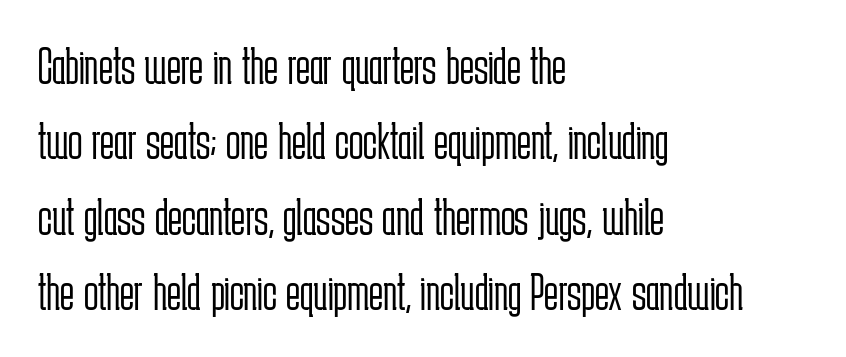
Posture: straight, roman, zero tilt. This sample keeps an unexceptional amount of space between lines. The horizontal fit of the characters is conventional and even. What kind of face is this? One without serifs — a sans. Is this a fixed-width face? No — the glyphs have proportional, varying widths.
